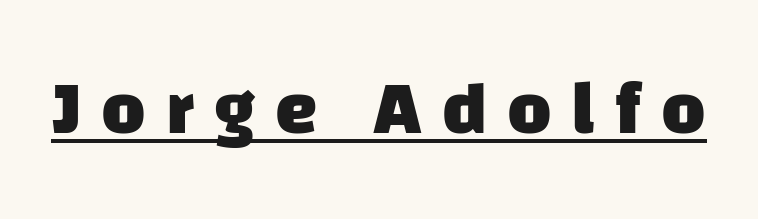
The image shows 76 px heavy sans-serif type; set unusually wide letter spacing (+0.26 em), underlined; low stroke contrast and a large x-height.
